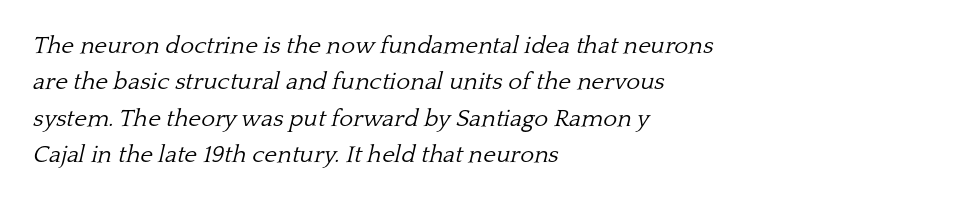
Q: Is the text bold? A: No.
Q: Is the text italic (slanted)? A: Yes, it leans right by about 13 degrees.
Q: Is the text underlined? A: No.
Q: How is the paragraph aligned? A: Left-aligned.
Q: Is the spacing between letters normal or unusually wide? A: Normal.
Q: Is the spacing between lines tight, normal or loose? A: Normal.
